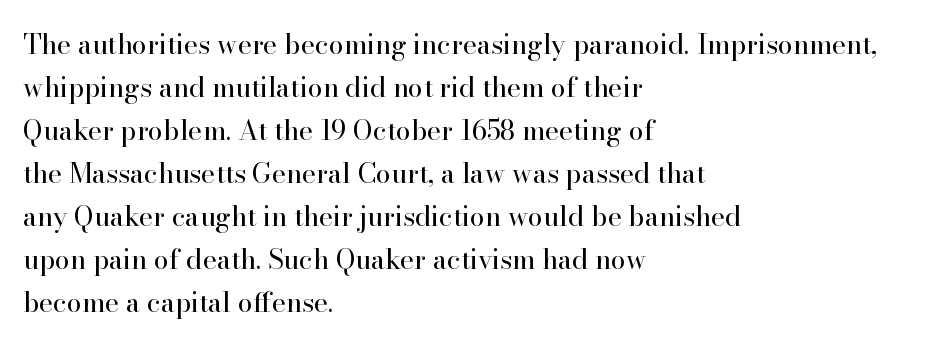
Line beginnings align vertically; line endings do not. Quick note: not italic, upright. No chunkiness to these letters — they're not bold. Default kerning and tracking; the words read as compact shapes.
